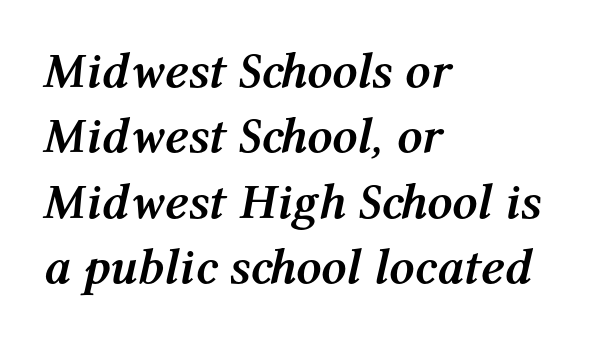
{"italic": "yes", "lean": "right", "slant_degrees": 12, "bold": "yes", "weight": "semibold", "width": "normal", "stroke_contrast": "medium", "x_height": "medium", "monospaced": "no", "underline": "no", "align": "left", "line_spacing": "normal", "line_spacing_ratio": 1.31, "letter_spacing": "normal", "letter_spacing_em": 0.0, "glyph_px": 50}
